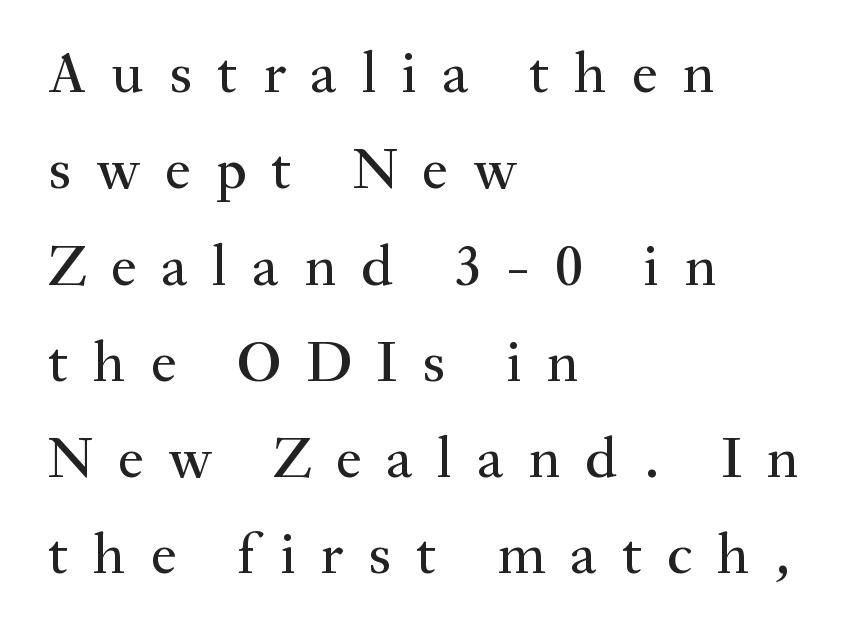
Characters remain perfectly vertical along every line. Each letter keeps its own natural width here, so spacing adapts to shape. These lines are set flush left with a ragged right edge. The rendering inserts visible extra space after every character.
